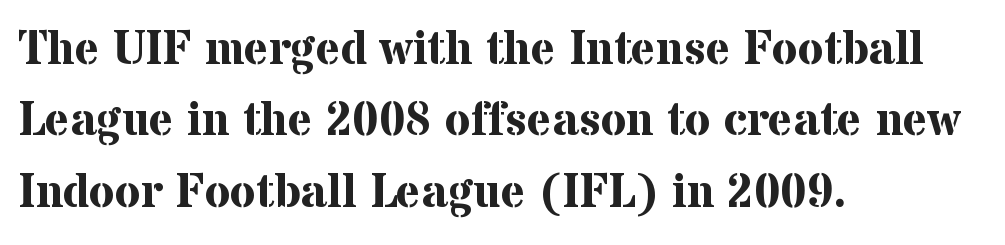
{"serif": "yes", "italic": "no", "bold": "yes", "weight": "bold", "width": "normal", "stroke_contrast": "medium", "x_height": "medium", "monospaced": "no", "underline": "no", "align": "left", "line_spacing": "normal", "line_spacing_ratio": 1.52, "letter_spacing": "normal", "letter_spacing_em": 0.0, "glyph_px": 47}
